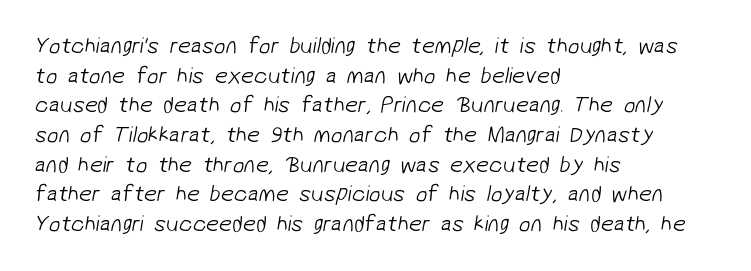
Letters have the restrained weight of plain body copy at most. Characters follow at the spacing the type designer built in. Regarding leading, the lines here are spaced in the standard way. Just letters on the line, the space beneath them empty.
